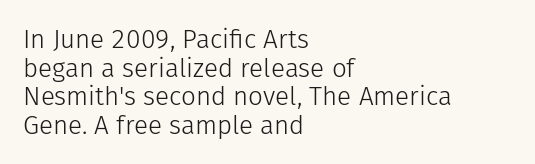
Q: Is the text bold? A: No.
Q: Is the text italic (slanted)? A: No, it is upright.
Q: Is the text underlined? A: No.
Q: How is the paragraph aligned? A: Left-aligned.
Q: Is the spacing between letters normal or unusually wide? A: Normal.
Q: Is the spacing between lines tight, normal or loose? A: Tight.
